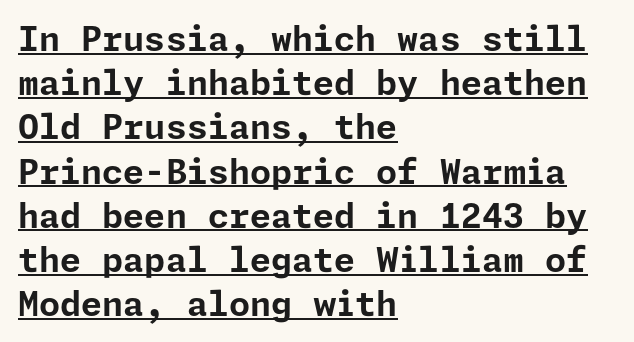
Q: Is the text bold? A: Yes.
Q: Is the text italic (slanted)? A: No, it is upright.
Q: Is the typeface a serif or a sans-serif typeface? A: Sans-serif.
Q: Is the text underlined? A: Yes.
Q: How is the paragraph aligned? A: Left-aligned.
Q: Is the spacing between letters normal or unusually wide? A: Normal.
Q: Is the spacing between lines tight, normal or loose? A: Normal.
Q: Width (condensed, normal, or wide)? A: Normal.
Q: Stroke contrast? A: Low.
Q: x-height? A: Medium.
